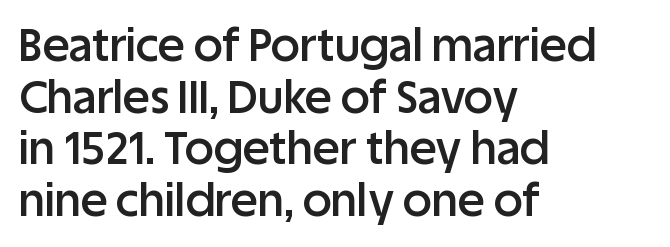
Q: Is the text bold? A: Semi-bold.
Q: Is the text italic (slanted)? A: No, it is upright.
Q: Is the typeface a serif or a sans-serif typeface? A: Sans-serif.
Q: Is the text underlined? A: No.
Q: How is the paragraph aligned? A: Left-aligned.
Q: Is the spacing between letters normal or unusually wide? A: Normal.
Q: Is the spacing between lines tight, normal or loose? A: Tight.
Q: Width (condensed, normal, or wide)? A: Normal.
Q: Stroke contrast? A: Low.
Q: x-height? A: Large.
Q: Monospaced? A: No.
